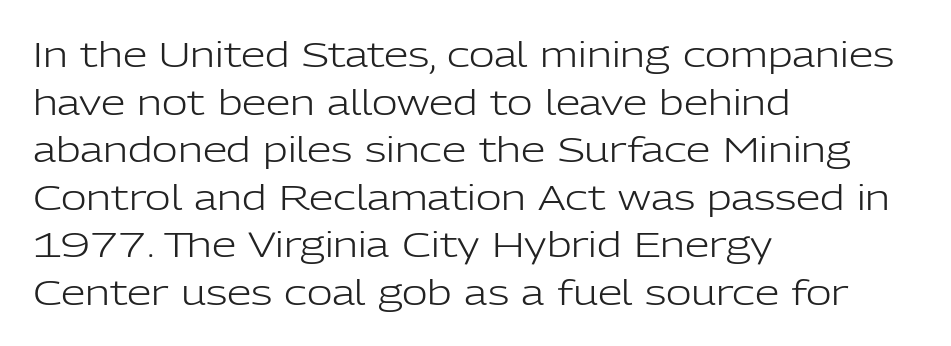
{"serif": "no", "italic": "no", "bold": "no", "weight": "light", "width": "normal", "stroke_contrast": "low", "x_height": "medium", "monospaced": "no", "underline": "no", "align": "left", "line_spacing": "normal", "line_spacing_ratio": 1.36, "letter_spacing": "normal", "letter_spacing_em": 0.0, "glyph_px": 35}
